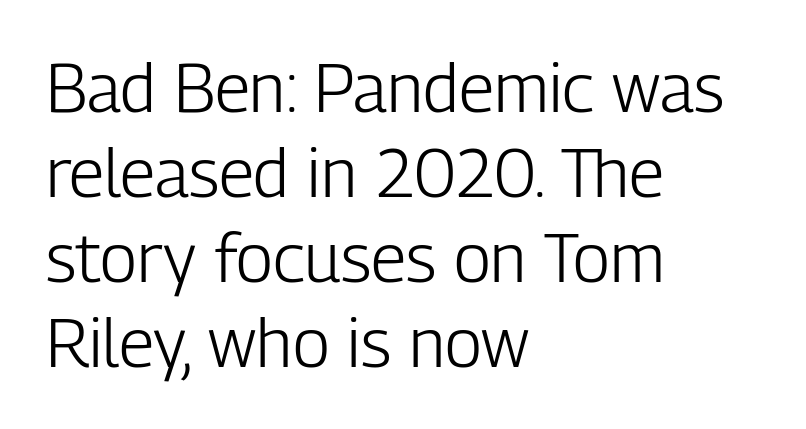
Q: Is the text bold? A: No.
Q: Is the text italic (slanted)? A: No, it is upright.
Q: Is the typeface a serif or a sans-serif typeface? A: Sans-serif.
Q: Is the text underlined? A: No.
Q: How is the paragraph aligned? A: Left-aligned.
Q: Is the spacing between letters normal or unusually wide? A: Normal.
Q: Is the spacing between lines tight, normal or loose? A: Normal.
Q: Width (condensed, normal, or wide)? A: Condensed.
Q: Stroke contrast? A: Low.
Q: x-height? A: Medium.
Q: Monospaced? A: No.
